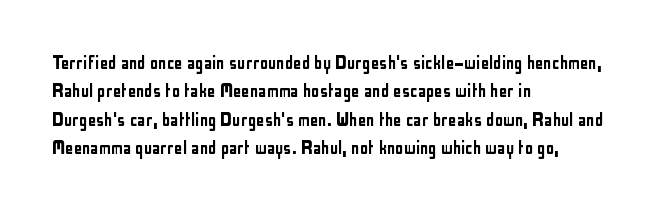
{"italic": "no", "underline": "no", "align": "left", "line_spacing": "normal", "line_spacing_ratio": 1.35, "letter_spacing": "normal", "letter_spacing_em": 0.0, "glyph_px": 21}
